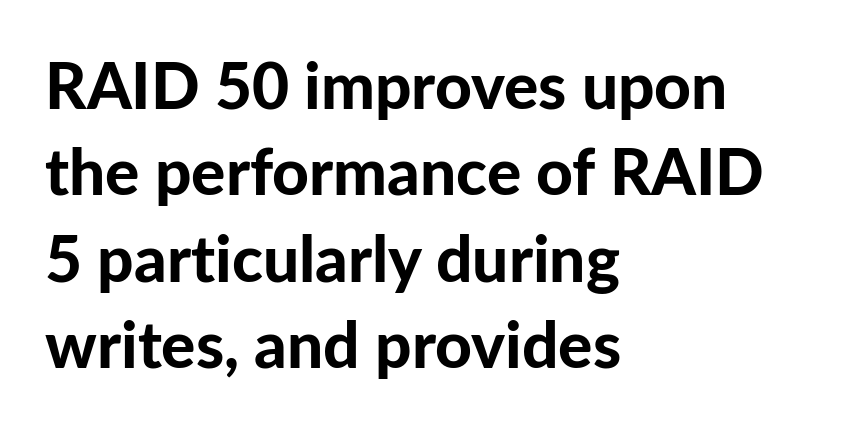
{"serif": "no", "italic": "no", "bold": "yes", "weight": "bold", "width": "normal", "stroke_contrast": "low", "x_height": "medium", "monospaced": "no", "underline": "no", "align": "left", "line_spacing": "normal", "line_spacing_ratio": 1.35, "letter_spacing": "normal", "letter_spacing_em": 0.0, "glyph_px": 64}
